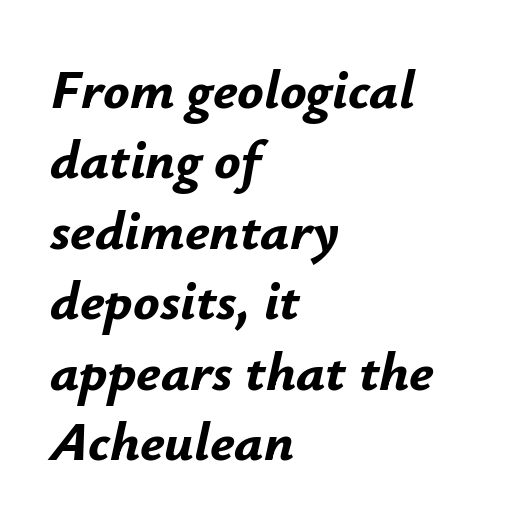
The image shows 55 px bold type, italic (leaning right); set left-aligned, normal line spacing (1.28x), normal letter spacing, not underlined; low stroke contrast and a small x-height.
